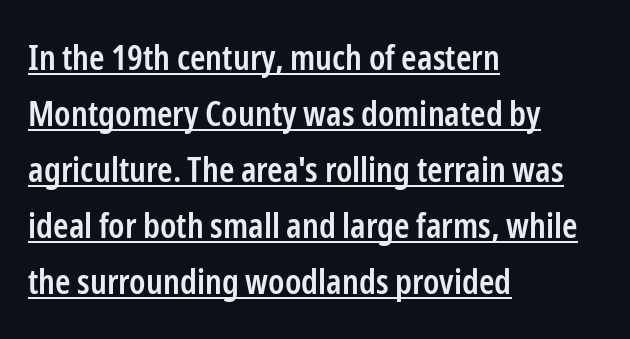
The image shows 35 px semibold, condensed sans-serif type, upright; set left-aligned, normal line spacing (1.6x), normal letter spacing, underlined; low stroke contrast and a medium x-height.
